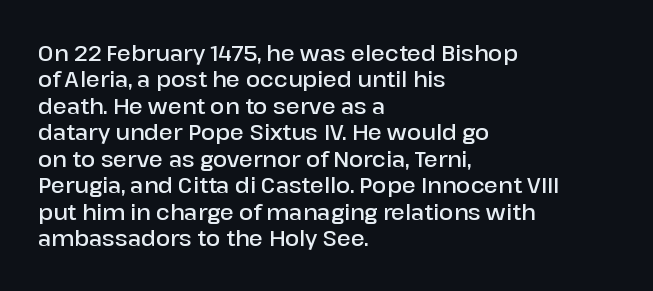
The image shows 21 px text type, upright; set left-aligned, normal line spacing (1.26x), normal letter spacing, not underlined.
